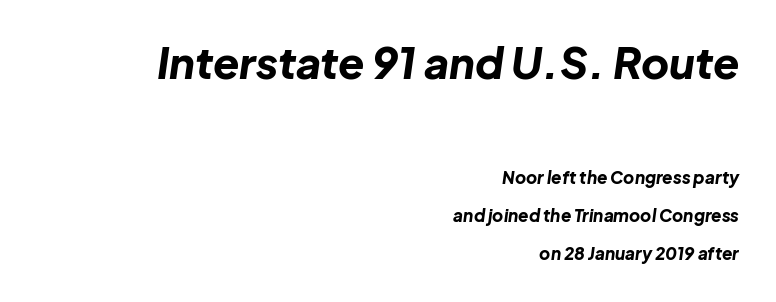
The image shows 43 px bold type, italic (leaning right); set right-aligned, loose line spacing (2.23x), normal letter spacing, not underlined; the first (top) block is 2.53x larger; low stroke contrast and a medium x-height.
